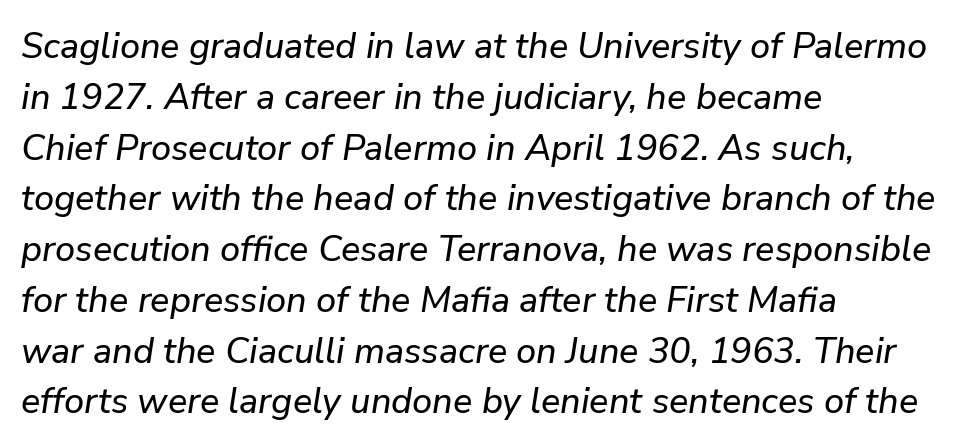
{"italic": "yes", "lean": "right", "slant_degrees": 9, "width": "normal", "stroke_contrast": "low", "x_height": "medium", "monospaced": "no", "underline": "no", "align": "left", "line_spacing": "normal", "line_spacing_ratio": 1.41, "letter_spacing": "normal", "letter_spacing_em": 0.0, "glyph_px": 36}
